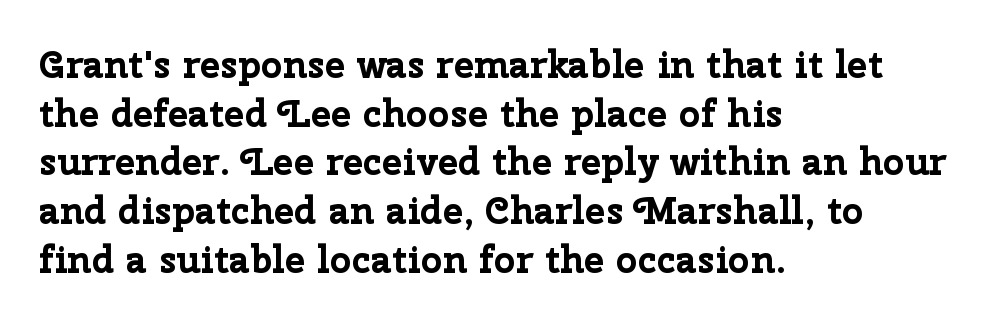
The image shows 38 px bold sans-serif type, upright; set left-aligned, normal line spacing (1.28x), normal letter spacing, not underlined; low stroke contrast and a medium x-height.
